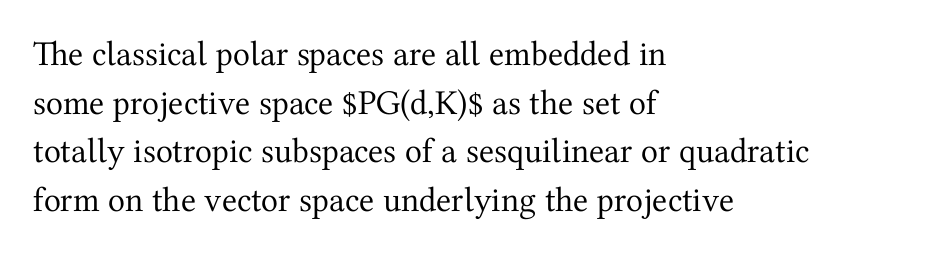
Q: Is the text bold? A: No.
Q: Is the text italic (slanted)? A: No, it is upright.
Q: Is the typeface a serif or a sans-serif typeface? A: Serif.
Q: Is the text underlined? A: No.
Q: How is the paragraph aligned? A: Left-aligned.
Q: Is the spacing between letters normal or unusually wide? A: Normal.
Q: Is the spacing between lines tight, normal or loose? A: Normal.
Q: Width (condensed, normal, or wide)? A: Normal.
Q: Stroke contrast? A: Medium.
Q: x-height? A: Medium.
Q: Monospaced? A: No.
